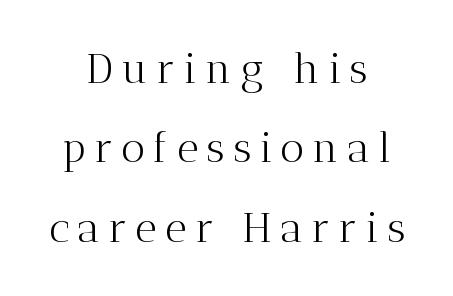
The image shows 42 px light serif type, upright; set centered, line spacing 1.89x, unusually wide letter spacing (+0.2 em), not underlined; medium stroke contrast and a medium x-height.
